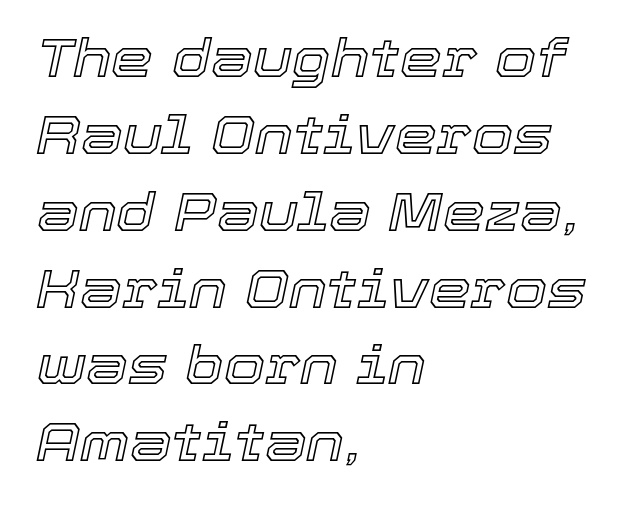
{"italic": "yes", "lean": "right", "slant_degrees": 12, "width": "normal", "x_height": "medium", "monospaced": "no", "underline": "no", "align": "left", "line_spacing": "normal", "line_spacing_ratio": 1.45, "letter_spacing": "normal", "letter_spacing_em": 0.0, "glyph_px": 53}
